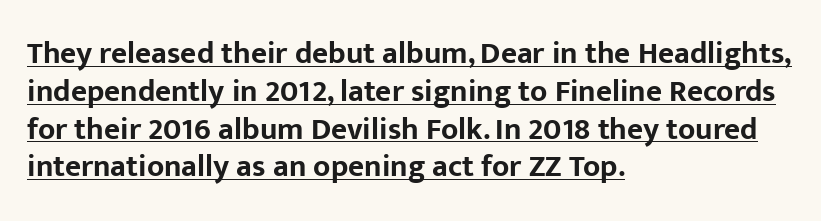
The image shows 31 px bold sans-serif type, upright; set left-aligned, line spacing 1.22x, normal letter spacing, underlined; low stroke contrast and a medium x-height.
